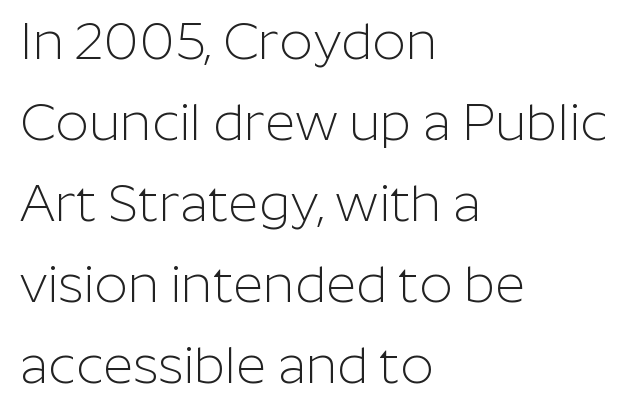
The image shows 52 px light sans-serif type, upright; set left-aligned, normal line spacing (1.56x), normal letter spacing, not underlined; low stroke contrast and a medium x-height.
